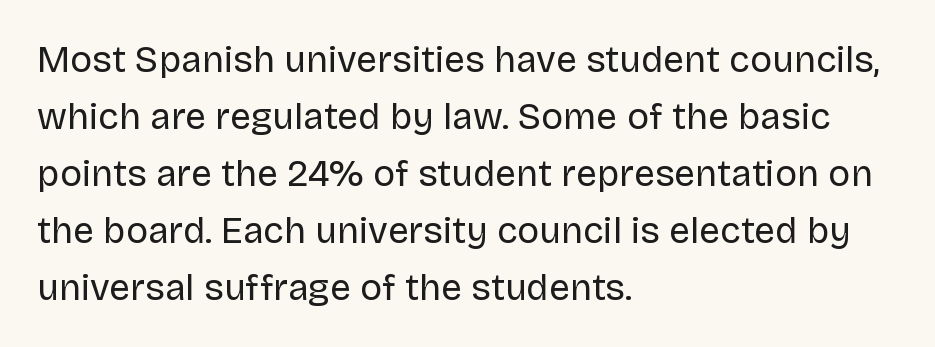
The image shows 37 px regular-weight sans-serif type, upright; set left-aligned, normal line spacing (1.54x), normal letter spacing, not underlined; low stroke contrast and a large x-height.
